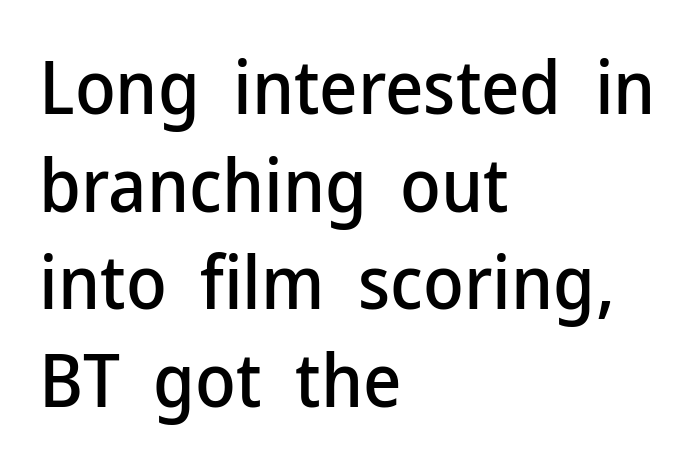
{"serif": "no", "italic": "no", "width": "normal", "stroke_contrast": "low", "x_height": "medium", "monospaced": "no", "underline": "no", "align": "left", "line_spacing": "normal", "line_spacing_ratio": 1.32, "letter_spacing": "normal", "letter_spacing_em": 0.0, "glyph_px": 74}
